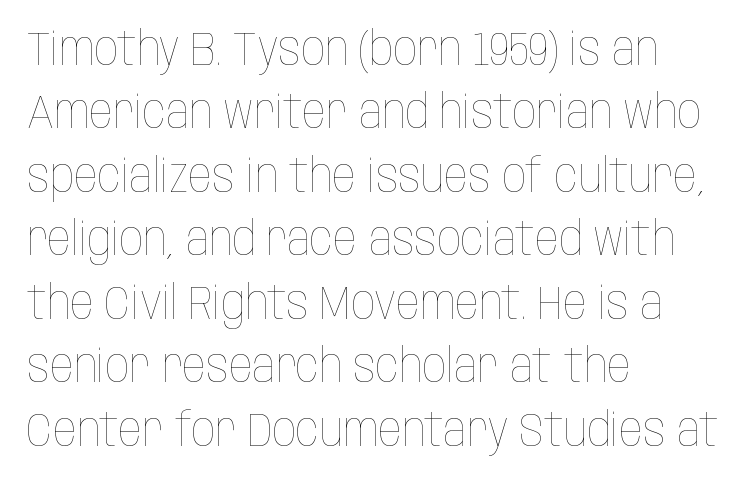
Q: Is the text bold? A: No.
Q: Is the text italic (slanted)? A: No, it is upright.
Q: Is the text underlined? A: No.
Q: How is the paragraph aligned? A: Left-aligned.
Q: Is the spacing between letters normal or unusually wide? A: Normal.
Q: Is the spacing between lines tight, normal or loose? A: Normal.
Q: Width (condensed, normal, or wide)? A: Condensed.
Q: Stroke contrast? A: Low.
Q: x-height? A: Large.
Q: Monospaced? A: No.
